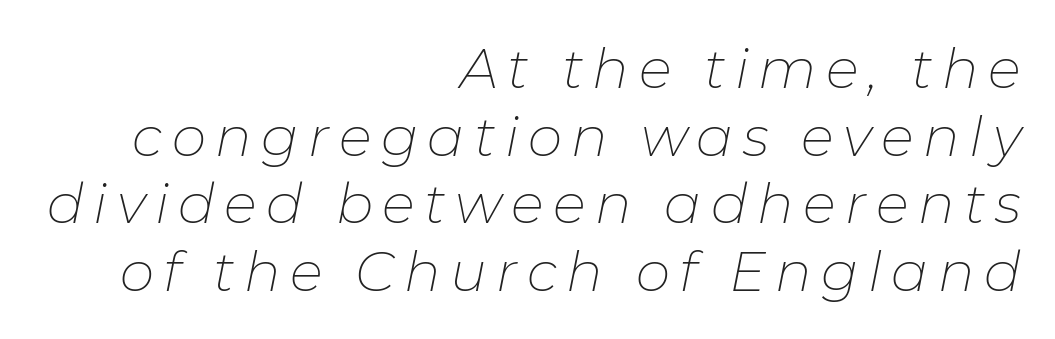
Words float on clear page, feet unadorned. An italicized treatment has been applied to the whole sample. Teacher's note: observe the even right margin — that is flush-right alignment. Stroke thickness stays within the range of a standard reading face or lighter. Do the characters align in a grid? No, the font is proportional.
